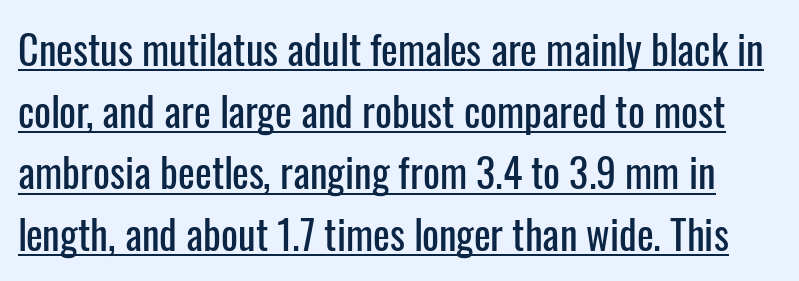
Q: Is the text italic (slanted)? A: No, it is upright.
Q: Is the typeface a serif or a sans-serif typeface? A: Sans-serif.
Q: Is the text underlined? A: Yes.
Q: Is the spacing between letters normal or unusually wide? A: Normal.
Q: Is the spacing between lines tight, normal or loose? A: Normal.
Q: Width (condensed, normal, or wide)? A: Condensed.
Q: Stroke contrast? A: Low.
Q: x-height? A: Medium.
Q: Monospaced? A: No.
